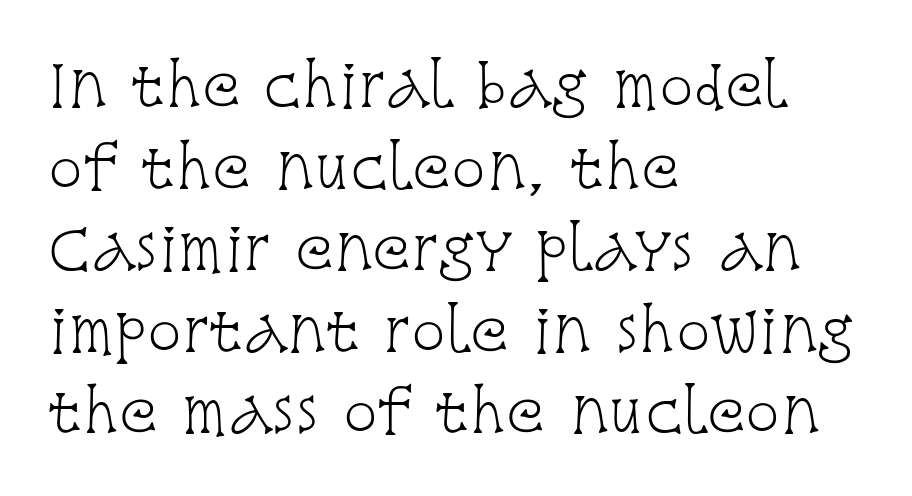
The image shows 57 px light, condensed serif type, upright; set left-aligned, normal line spacing (1.43x), normal letter spacing, not underlined; low stroke contrast and a large x-height.
